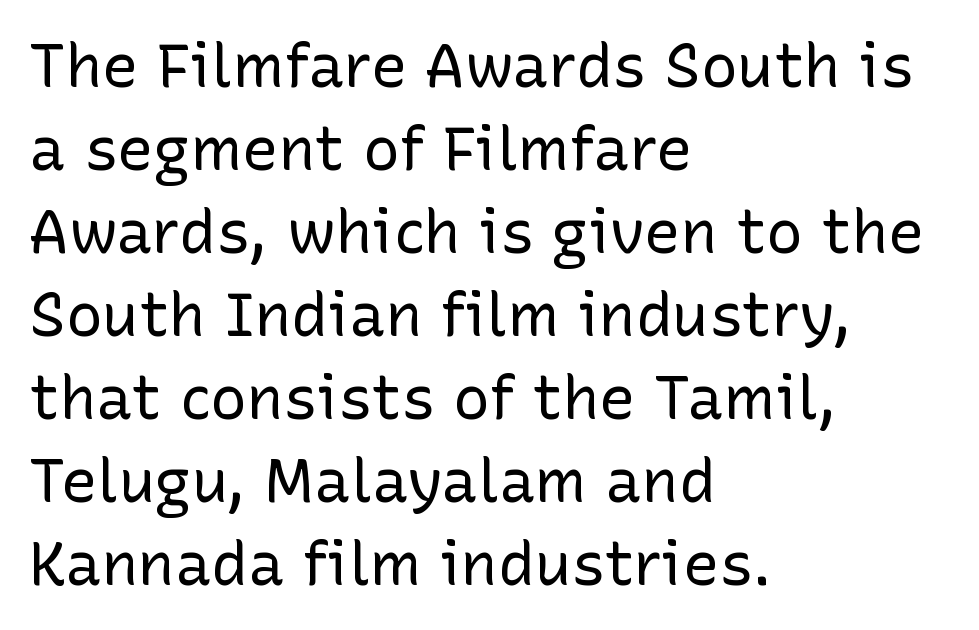
{"serif": "no", "italic": "no", "bold": "no", "weight": "regular", "width": "normal", "stroke_contrast": "low", "x_height": "medium", "monospaced": "no", "underline": "no", "align": "left", "line_spacing": "normal", "line_spacing_ratio": 1.36, "letter_spacing": "normal", "letter_spacing_em": 0.0, "glyph_px": 61}
